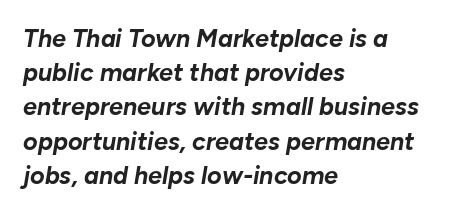
Q: Is the text bold? A: Yes.
Q: Is the text italic (slanted)? A: Yes, it leans right by about 10 degrees.
Q: Is the text underlined? A: No.
Q: How is the paragraph aligned? A: Left-aligned.
Q: Is the spacing between letters normal or unusually wide? A: Normal.
Q: Is the spacing between lines tight, normal or loose? A: Normal.
